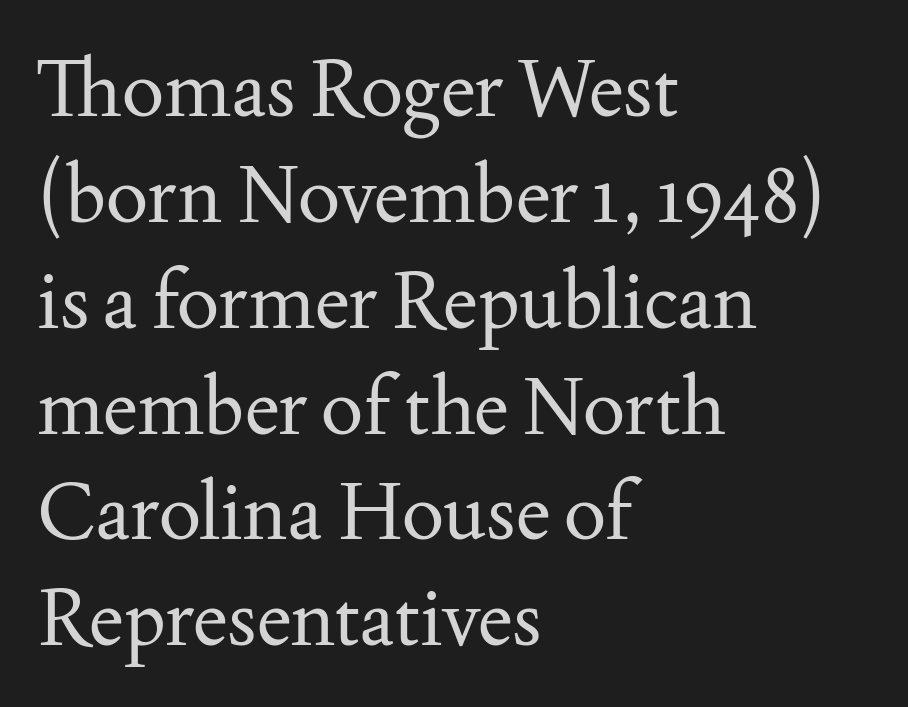
Q: Is the text bold? A: No.
Q: Is the text italic (slanted)? A: No, it is upright.
Q: Is the typeface a serif or a sans-serif typeface? A: Serif.
Q: Is the text underlined? A: No.
Q: How is the paragraph aligned? A: Left-aligned.
Q: Is the spacing between letters normal or unusually wide? A: Normal.
Q: Is the spacing between lines tight, normal or loose? A: Normal.
Q: Width (condensed, normal, or wide)? A: Normal.
Q: Stroke contrast? A: Medium.
Q: x-height? A: Small.
Q: Monospaced? A: No.
